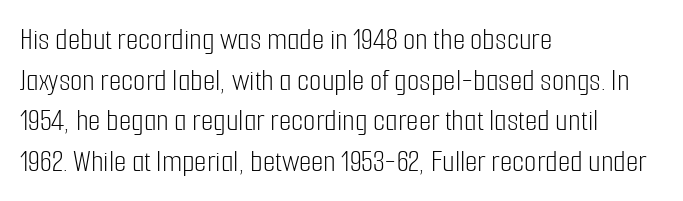
Q: Is the text bold? A: No.
Q: Is the text italic (slanted)? A: No, it is upright.
Q: Is the typeface a serif or a sans-serif typeface? A: Sans-serif.
Q: Is the text underlined? A: No.
Q: How is the paragraph aligned? A: Left-aligned.
Q: Is the spacing between letters normal or unusually wide? A: Normal.
Q: Is the spacing between lines tight, normal or loose? A: Normal.
Q: Width (condensed, normal, or wide)? A: Condensed.
Q: Stroke contrast? A: Low.
Q: x-height? A: Medium.
Q: Monospaced? A: No.
